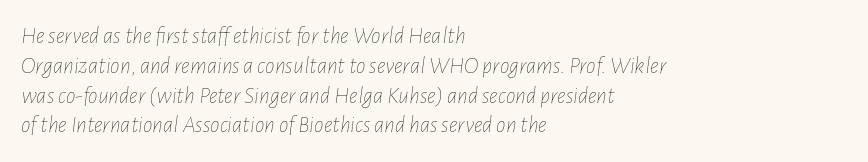
Words float on clear page, feet unadorned. There's an unmistakable incline to the writing here. Line beginnings align vertically; line endings do not. Weight: in the light-to-regular range. The horizontal fit of the characters is conventional and even.
